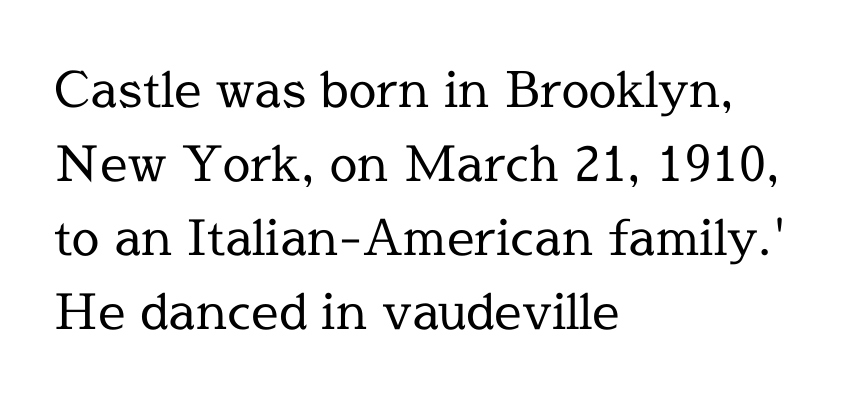
Q: Is the text bold? A: No.
Q: Is the text italic (slanted)? A: No, it is upright.
Q: Is the typeface a serif or a sans-serif typeface? A: Serif.
Q: Is the text underlined? A: No.
Q: How is the paragraph aligned? A: Left-aligned.
Q: Is the spacing between letters normal or unusually wide? A: Normal.
Q: Is the spacing between lines tight, normal or loose? A: Normal.
Q: Width (condensed, normal, or wide)? A: Normal.
Q: x-height? A: Medium.
Q: Monospaced? A: No.
